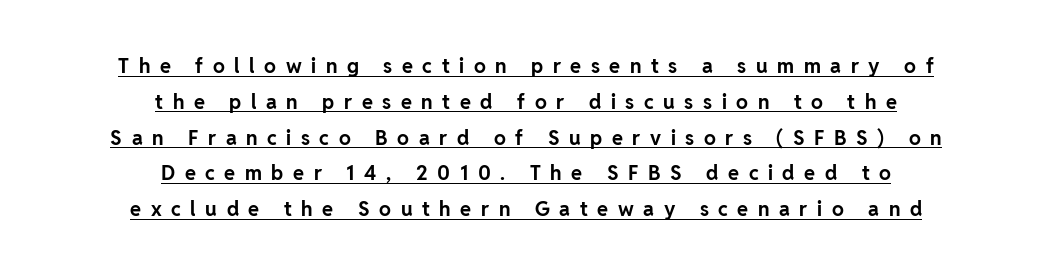
Horizontal alignment here is central, giving a formal, balanced look. Upright lettering throughout. The sample's only ornament is a line tracing under the words. Tracking here is generous; glyphs stand well apart from one another. The typesetting leans heavy: a genuine bold.
